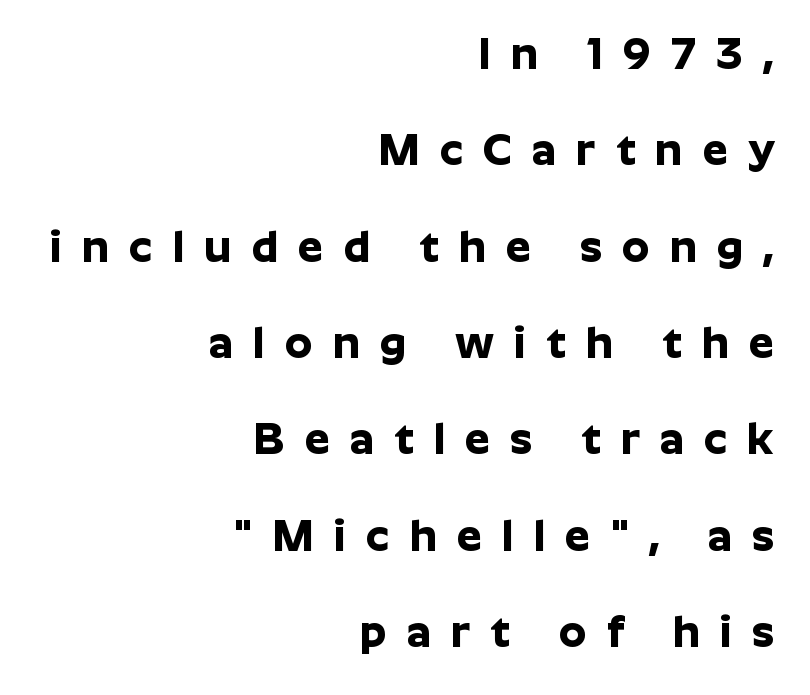
The image shows 44 px bold sans-serif type, upright; set right-aligned, loose line spacing (2.19x), unusually wide letter spacing (+0.46 em), not underlined; low stroke contrast and a medium x-height.
